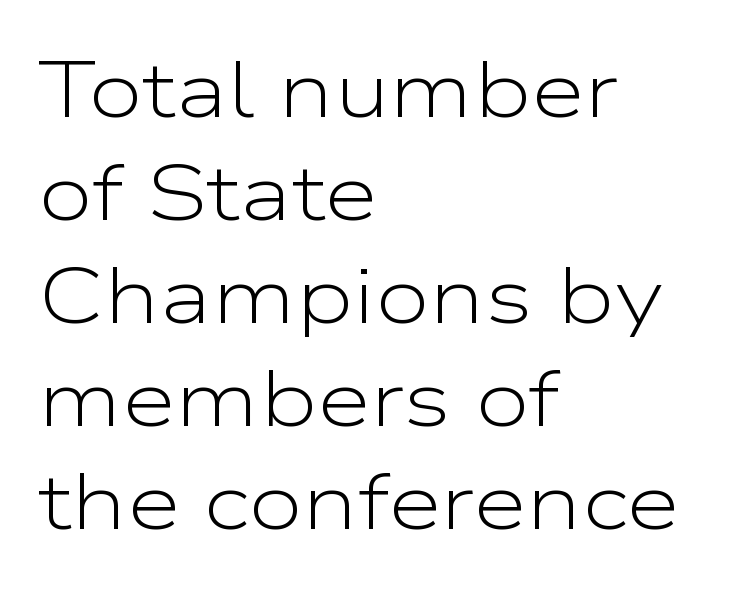
The image shows 78 px light, wide sans-serif type, upright; set left-aligned, normal line spacing (1.32x), normal letter spacing, not underlined; low stroke contrast and a medium x-height.
